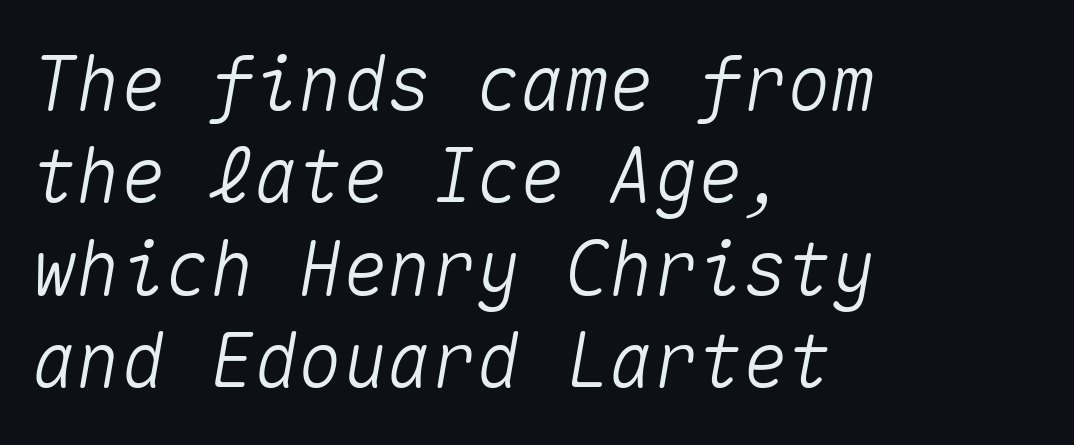
The rag falls on the right side of this text block. The line-height multiplier appears to be the usual default. Inter-character spacing is left at the font's built-in metrics. This sample has the even, mechanical cadence of fixed-width lettering. Looking at the ascenders, they clearly lean. Any mark beneath the type? The region is blank.
